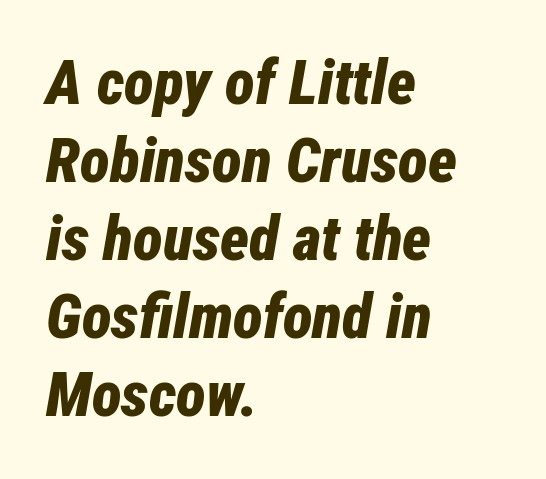
Q: Is the text bold? A: Yes.
Q: Is the text italic (slanted)? A: Yes, it leans right by about 12 degrees.
Q: Is the text underlined? A: No.
Q: How is the paragraph aligned? A: Left-aligned.
Q: Is the spacing between letters normal or unusually wide? A: Normal.
Q: Is the spacing between lines tight, normal or loose? A: Normal.
Q: Width (condensed, normal, or wide)? A: Condensed.
Q: Stroke contrast? A: Low.
Q: x-height? A: Medium.
Q: Monospaced? A: No.
